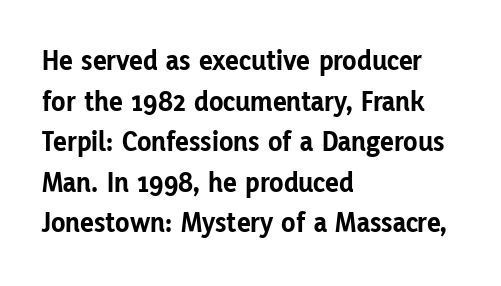
Q: Is the text bold? A: Yes.
Q: Is the text italic (slanted)? A: No, it is upright.
Q: Is the typeface a serif or a sans-serif typeface? A: Sans-serif.
Q: Is the text underlined? A: No.
Q: How is the paragraph aligned? A: Left-aligned.
Q: Is the spacing between letters normal or unusually wide? A: Normal.
Q: Is the spacing between lines tight, normal or loose? A: Normal.
Q: Width (condensed, normal, or wide)? A: Normal.
Q: Stroke contrast? A: Low.
Q: x-height? A: Medium.
Q: Monospaced? A: No.
